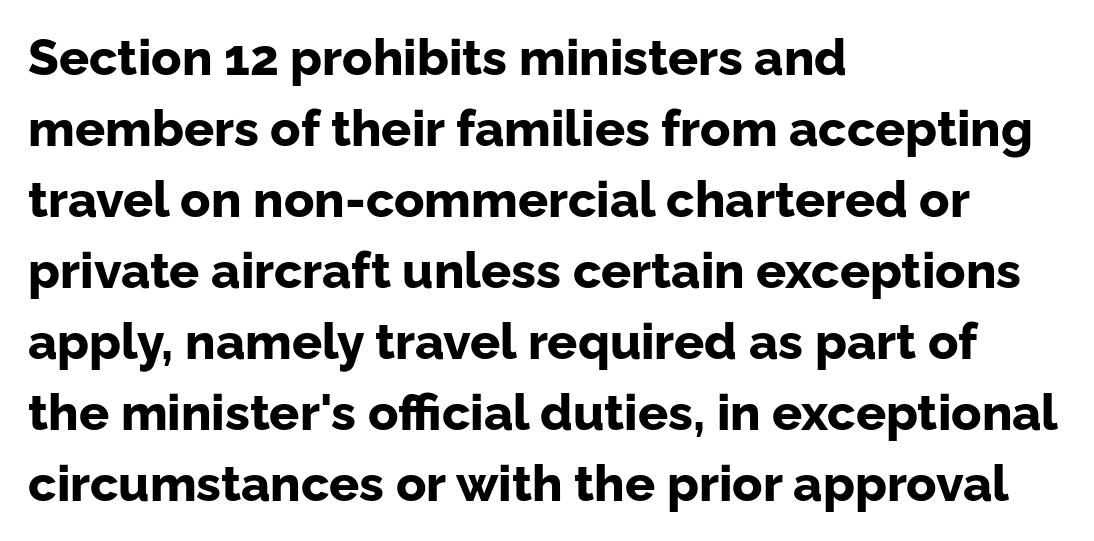
Q: Is the text bold? A: Yes.
Q: Is the text italic (slanted)? A: No, it is upright.
Q: Is the typeface a serif or a sans-serif typeface? A: Sans-serif.
Q: Is the text underlined? A: No.
Q: How is the paragraph aligned? A: Left-aligned.
Q: Is the spacing between letters normal or unusually wide? A: Normal.
Q: Is the spacing between lines tight, normal or loose? A: Normal.
Q: Width (condensed, normal, or wide)? A: Normal.
Q: Stroke contrast? A: Low.
Q: x-height? A: Medium.
Q: Monospaced? A: No.
